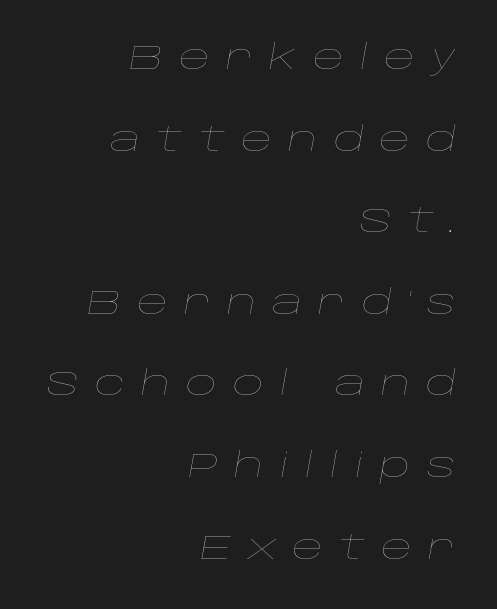
{"italic": "yes", "lean": "right", "slant_degrees": 10, "bold": "no", "weight": "thin", "width": "wide", "stroke_contrast": "low", "x_height": "large", "monospaced": "no", "underline": "no", "align": "right", "line_spacing": "loose", "line_spacing_ratio": 2.4, "letter_spacing": "wide", "letter_spacing_em": 0.46, "glyph_px": 34}
